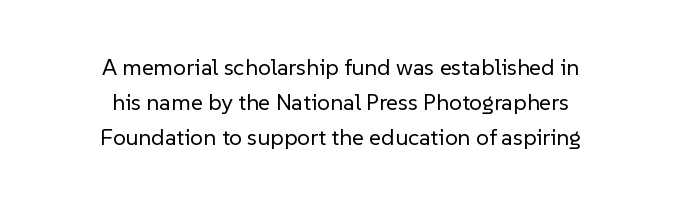
Q: Is the text bold? A: No.
Q: Is the text italic (slanted)? A: No, it is upright.
Q: Is the text underlined? A: No.
Q: How is the paragraph aligned? A: Centered.
Q: Is the spacing between letters normal or unusually wide? A: Normal.
Q: Is the spacing between lines tight, normal or loose? A: Normal.
